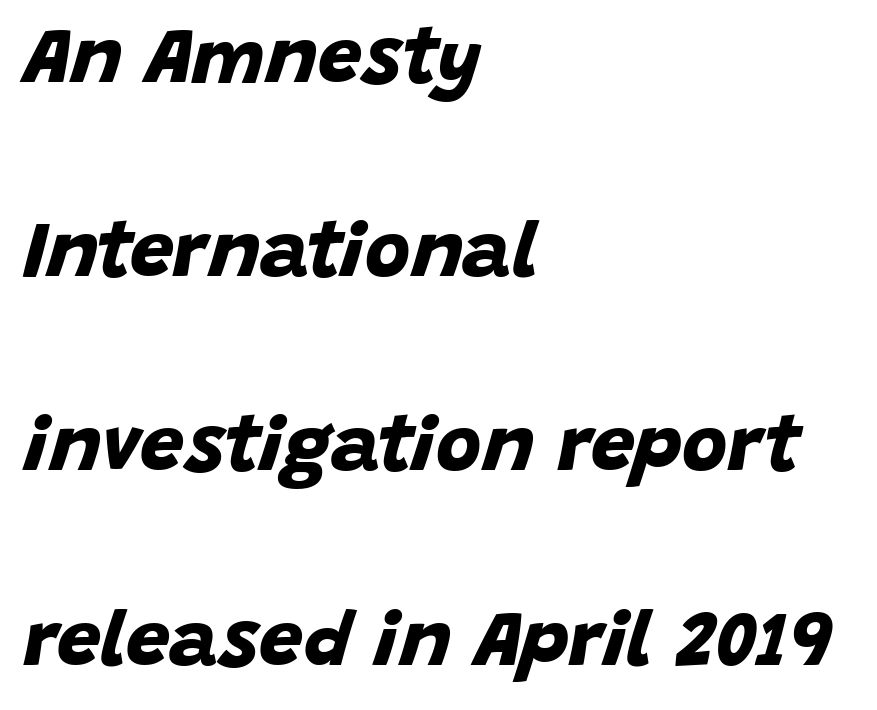
The image shows 78 px bold sans-serif type; set left-aligned, loose line spacing (2.49x), normal letter spacing, not underlined; low stroke contrast and a large x-height.
